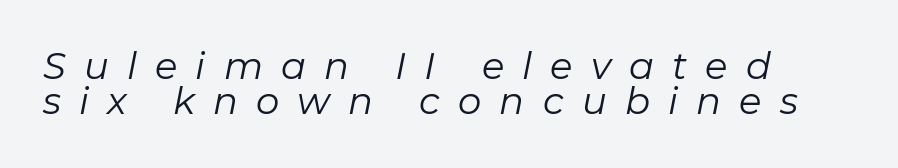
The image shows 37 px regular-weight type, italic (leaning right); set left-aligned, tight line spacing (0.95x), unusually wide letter spacing (+0.49 em), not underlined; low stroke contrast and a medium x-height.
